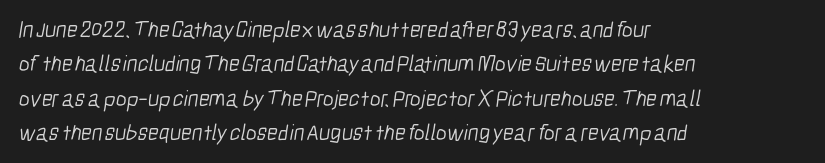
These lines sit exactly where default settings would place them. Layout note: lines flush left. The horizontal fit of the characters is conventional and even. The zone under the glyphs is completely vacant.
